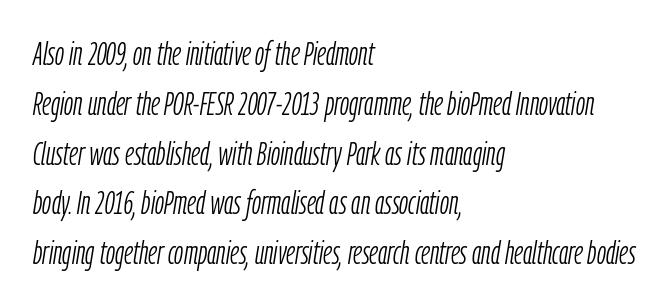
Between one letter and the next there's only the usual sliver of space. These lines stack with their left ends in a neat column. Style check: oblique. The letters advance in unequal steps, a hallmark of proportional type. A typesetter would call this leading conventional body-copy spacing.
